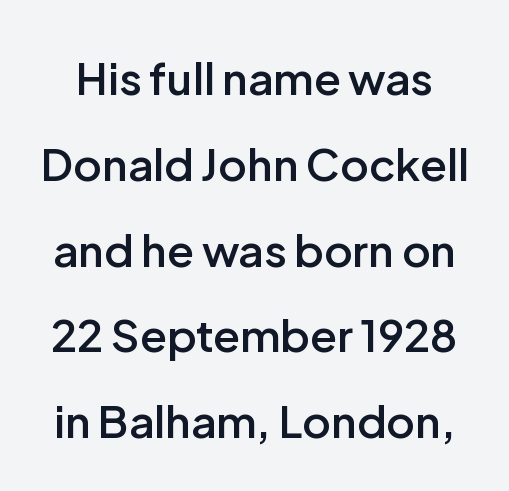
{"serif": "no", "italic": "no", "bold": "semi", "weight": "semibold", "width": "normal", "stroke_contrast": "low", "x_height": "medium", "monospaced": "no", "underline": "no", "line_spacing": "loose", "line_spacing_ratio": 1.95, "letter_spacing": "normal", "letter_spacing_em": 0.0, "glyph_px": 44}
